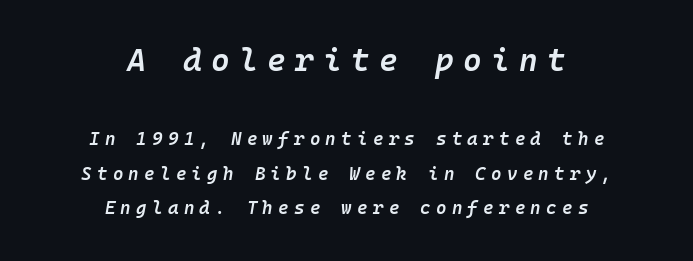
Q: Is the text bold? A: Semi-bold.
Q: Is the text italic (slanted)? A: Yes, it leans right by about 10 degrees.
Q: Is the text underlined? A: No.
Q: How is the paragraph aligned? A: Centered.
Q: Is the spacing between letters normal or unusually wide? A: Unusually wide.
Q: Is the spacing between lines tight, normal or loose? A: Loose.
Q: Which block of text is set in a larger size, the first (top) or the second (bottom)? A: The first (top) one.
Q: Width (condensed, normal, or wide)? A: Normal.
Q: Stroke contrast? A: Low.
Q: x-height? A: Medium.
Q: Monospaced? A: Yes.
